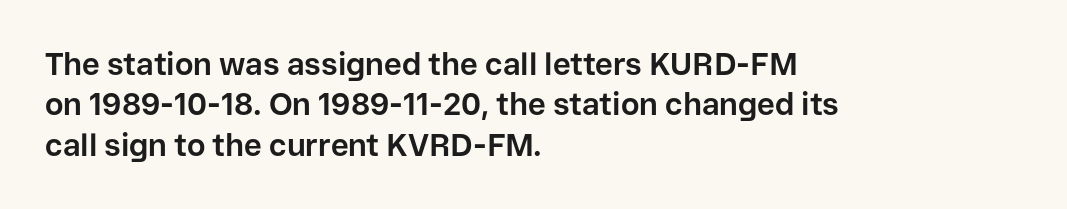
Q: Is the text bold? A: Yes.
Q: Is the text italic (slanted)? A: No, it is upright.
Q: Is the typeface a serif or a sans-serif typeface? A: Sans-serif.
Q: Is the text underlined? A: No.
Q: How is the paragraph aligned? A: Left-aligned.
Q: Is the spacing between letters normal or unusually wide? A: Normal.
Q: Is the spacing between lines tight, normal or loose? A: Normal.
Q: Width (condensed, normal, or wide)? A: Normal.
Q: Stroke contrast? A: Low.
Q: x-height? A: Medium.
Q: Monospaced? A: No.
